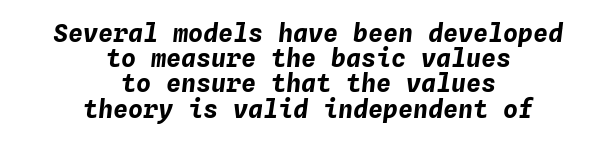
The rendering keeps characters at their native spacing. Italic: yes, the glyphs are oblique. Typeset on center — no edge is straight. Underlining? Definitely not there.
